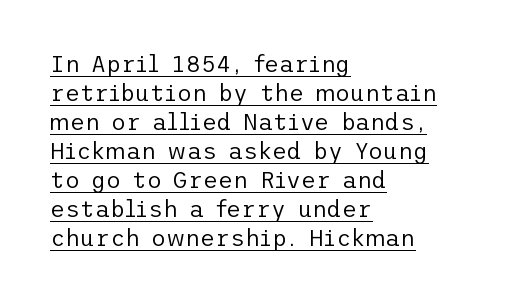
Q: Is the text bold? A: No.
Q: Is the text italic (slanted)? A: No, it is upright.
Q: Is the text underlined? A: Yes.
Q: How is the paragraph aligned? A: Left-aligned.
Q: Is the spacing between letters normal or unusually wide? A: Normal.
Q: Is the spacing between lines tight, normal or loose? A: Normal.
